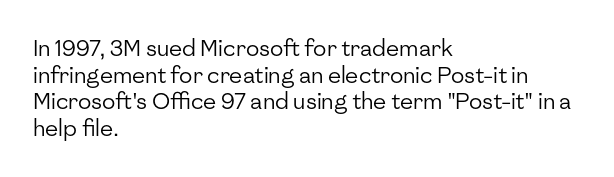
The face used here is rendered with its standard letterfit. The rag falls on the right side of this text block. The typeface has the unassuming heft of standard copy or less. Italic: no, the glyphs are upright roman.
